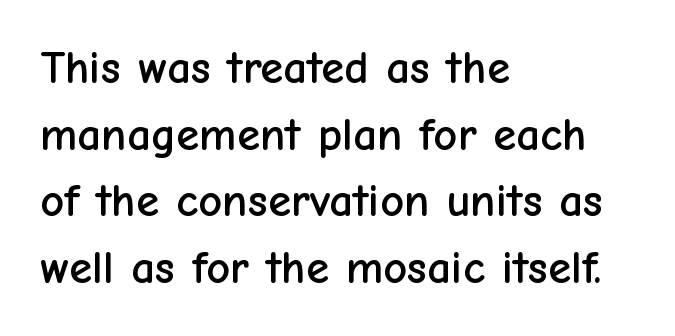
Honestly, the row spacing looks completely unremarkable. Nope, no serifs anywhere on these letters. The letters sit at their default tracking, neither squeezed nor spread. Looks like regular typesetting: each glyph gets only the width it needs. Nobody drew a line under any word here. Is there any slant? The stems are plumb.
